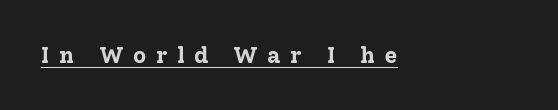
{"italic": "no", "bold": "yes", "underline": "yes", "align": "left", "letter_spacing": "wide", "letter_spacing_em": 0.41, "glyph_px": 23}
